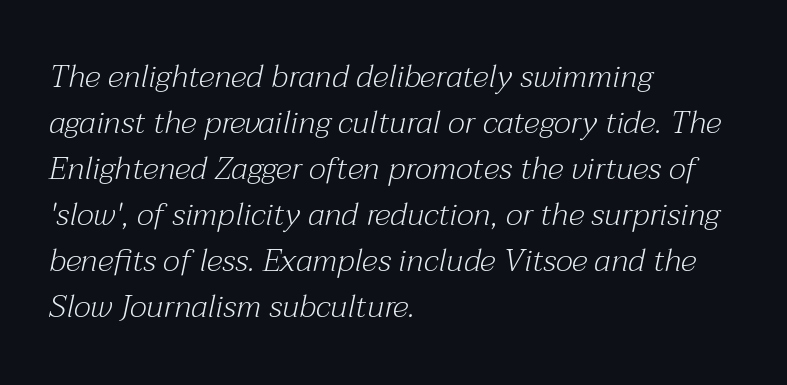
The image shows 32 px light serif type, italic (leaning right); set left-aligned, normal line spacing (1.44x), normal letter spacing, not underlined; medium stroke contrast and a medium x-height.
